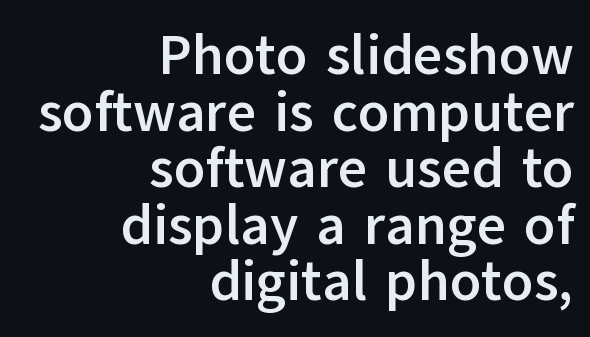
The image shows 56 px semibold sans-serif type, upright; set right-aligned, tight line spacing (1.01x), normal letter spacing, not underlined; low stroke contrast and a medium x-height.
